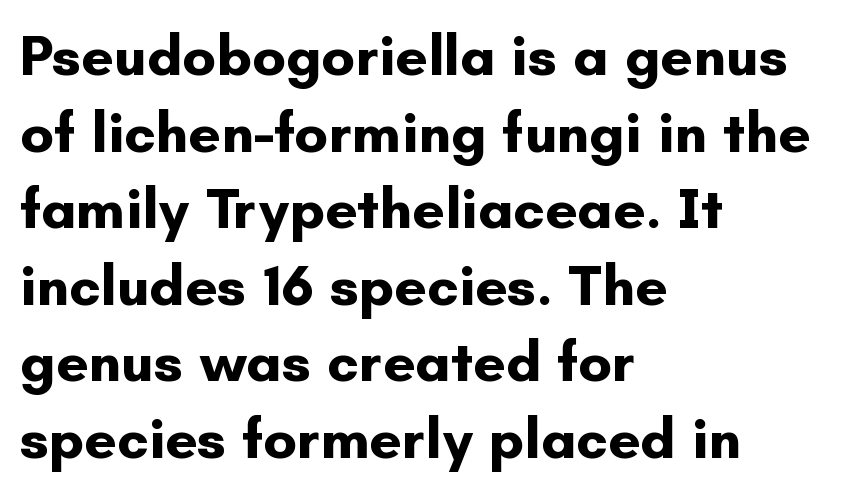
Nothing unusual about the tracking: characters are spaced as the font intends. Stroke terminals: plain, sans-serif. Just letters on the line, the space beneath them empty. Notice how the passage keeps a crisp vertical edge on the left only. The letters are bold, with thick, heavy strokes. Vertical spacing — default.
